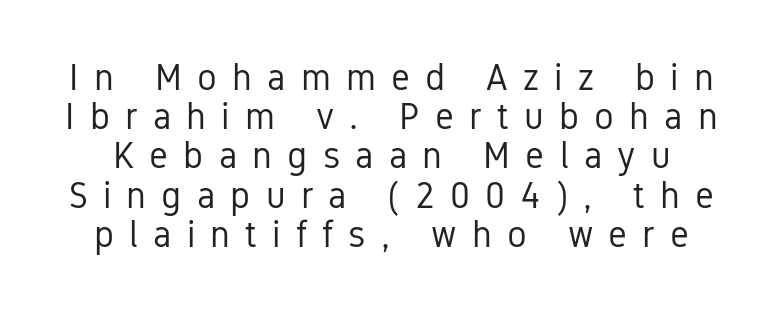
{"serif": "no", "italic": "no", "bold": "no", "weight": "regular", "width": "condensed", "stroke_contrast": "low", "x_height": "medium", "monospaced": "no", "underline": "no", "line_spacing": "tight", "line_spacing_ratio": 1.06, "letter_spacing": "wide", "letter_spacing_em": 0.41, "glyph_px": 37}
